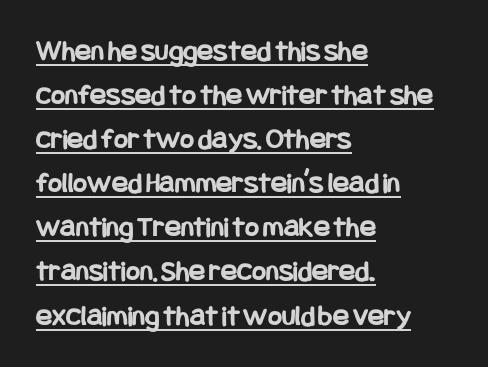
Q: Is the text bold? A: Yes.
Q: Is the text italic (slanted)? A: No, it is upright.
Q: Is the typeface a serif or a sans-serif typeface? A: Sans-serif.
Q: Is the text underlined? A: Yes.
Q: How is the paragraph aligned? A: Left-aligned.
Q: Is the spacing between letters normal or unusually wide? A: Normal.
Q: Is the spacing between lines tight, normal or loose? A: Normal.
Q: Width (condensed, normal, or wide)? A: Condensed.
Q: Stroke contrast? A: Low.
Q: x-height? A: Large.
